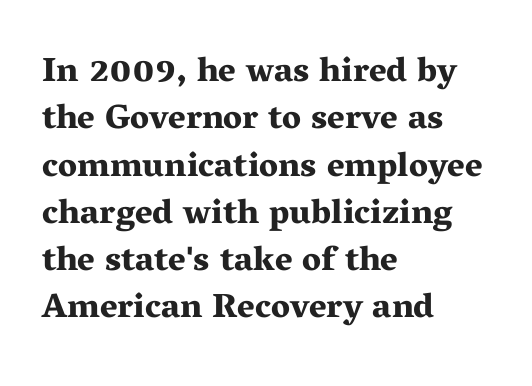
{"serif": "yes", "italic": "no", "bold": "yes", "weight": "bold", "width": "wide", "stroke_contrast": "medium", "x_height": "medium", "monospaced": "no", "underline": "no", "align": "left", "line_spacing": "normal", "line_spacing_ratio": 1.39, "letter_spacing": "normal", "letter_spacing_em": 0.0, "glyph_px": 34}
